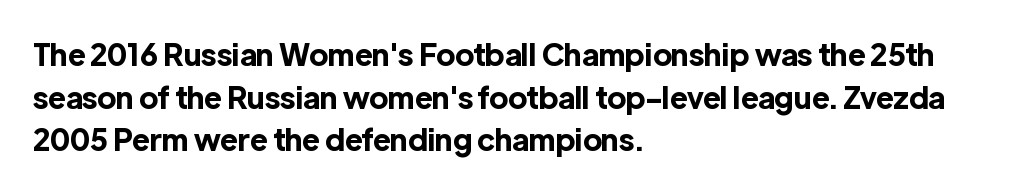
The image shows 30 px bold sans-serif type, upright; set left-aligned, normal line spacing (1.42x), normal letter spacing, not underlined; a medium x-height.
